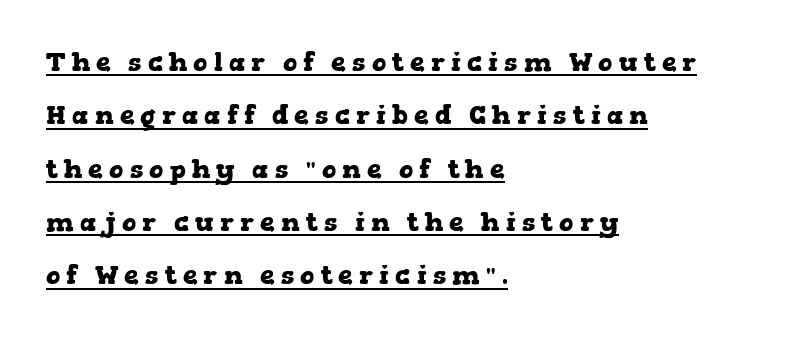
{"italic": "no", "bold": "yes", "underline": "yes", "align": "left", "line_spacing": "loose", "line_spacing_ratio": 2.05, "letter_spacing": "wide", "letter_spacing_em": 0.24, "glyph_px": 26}
